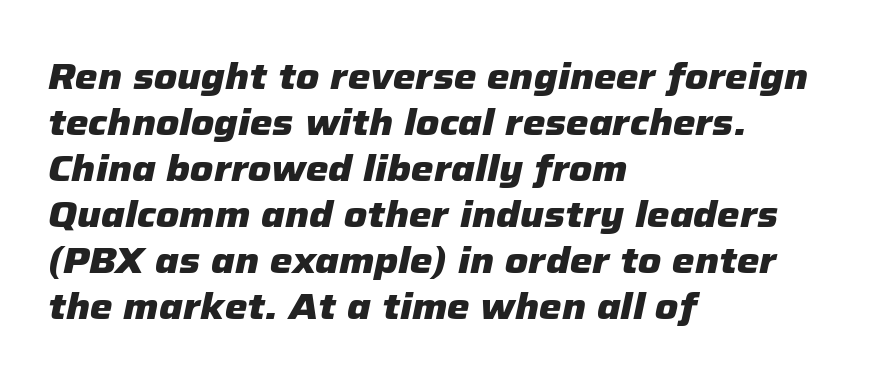
The image shows 36 px heavy type, italic (leaning right); set left-aligned, normal line spacing (1.28x), normal letter spacing, not underlined; low stroke contrast and a medium x-height.
